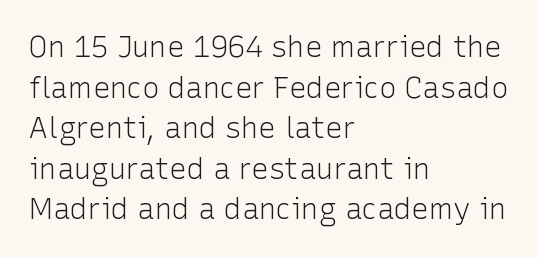
The image shows 29 px light sans-serif type, upright; set left-aligned, normal line spacing (1.4x), normal letter spacing, not underlined; low stroke contrast and a medium x-height.
